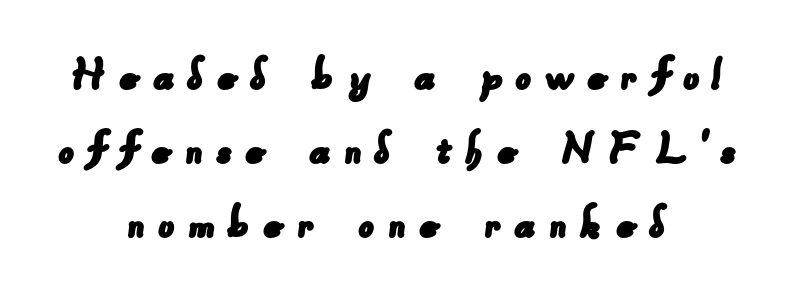
Q: Is the typeface a serif or a sans-serif typeface? A: Sans-serif.
Q: Is the text underlined? A: No.
Q: How is the paragraph aligned? A: Centered.
Q: Is the spacing between letters normal or unusually wide? A: Unusually wide.
Q: Is the spacing between lines tight, normal or loose? A: Normal.
Q: Width (condensed, normal, or wide)? A: Normal.
Q: Stroke contrast? A: Low.
Q: x-height? A: Small.
Q: Monospaced? A: No.
